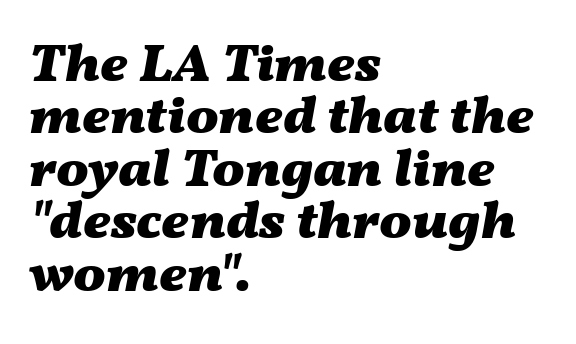
The letters sit at their default tracking, neither squeezed nor spread. Teacher's note: observe the even left margin — that is flush-left alignment. Rendered with sloped, italic letterforms. Rule under the text: the space is simply empty. Each glyph is drawn with heavy, bold strokes.
